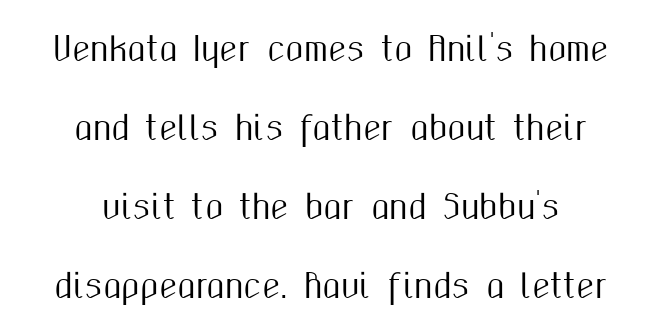
The letters sit at their default tracking, neither squeezed nor spread. Compared with a flush-left layout, this one balances lines on the center instead. Do the characters align in a grid? No, the font is proportional. Beneath every word, the page is bare. The typeface chosen for these lines omits serifs.
